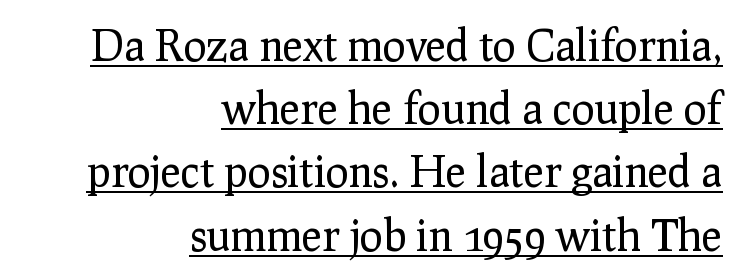
Q: Is the text bold? A: No.
Q: Is the text italic (slanted)? A: No, it is upright.
Q: Is the typeface a serif or a sans-serif typeface? A: Serif.
Q: Is the text underlined? A: Yes.
Q: How is the paragraph aligned? A: Right-aligned.
Q: Is the spacing between letters normal or unusually wide? A: Normal.
Q: Is the spacing between lines tight, normal or loose? A: Normal.
Q: Width (condensed, normal, or wide)? A: Normal.
Q: Stroke contrast? A: Low.
Q: x-height? A: Medium.
Q: Monospaced? A: No.
